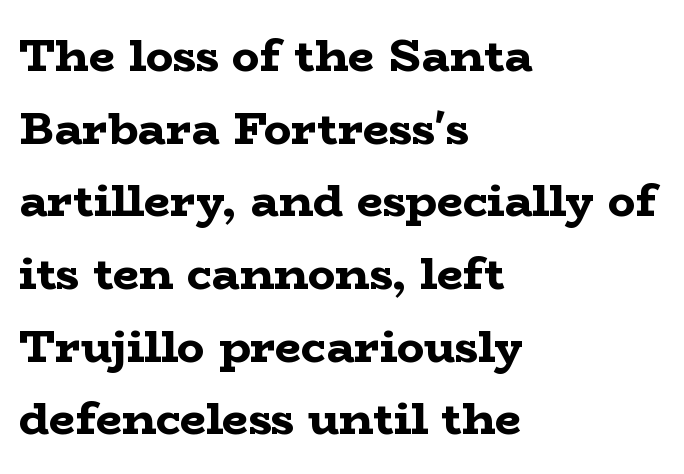
{"serif": "yes", "italic": "no", "bold": "yes", "weight": "bold", "width": "wide", "stroke_contrast": "low", "x_height": "medium", "monospaced": "no", "underline": "no", "align": "left", "line_spacing": "normal", "line_spacing_ratio": 1.58, "letter_spacing": "normal", "letter_spacing_em": 0.0, "glyph_px": 46}
